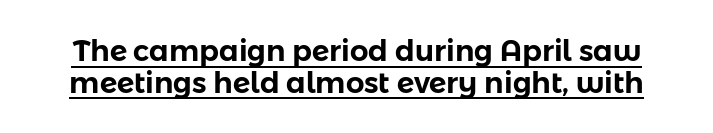
{"serif": "no", "italic": "no", "width": "normal", "stroke_contrast": "low", "x_height": "medium", "monospaced": "no", "underline": "yes", "line_spacing": "tight", "line_spacing_ratio": 1.09, "letter_spacing": "normal", "letter_spacing_em": 0.0, "glyph_px": 29}
